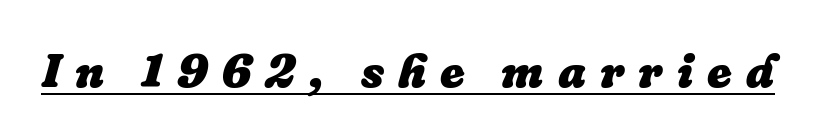
Weight check: bold — yes, fully. Check the space under the baseline: a stroke is drawn there. Look at the tracking — it's clearly loosened, letters drifting apart. The face used here is proportionally spaced, like ordinary book or web type. If you drew a line through each stem, it would be angled.
